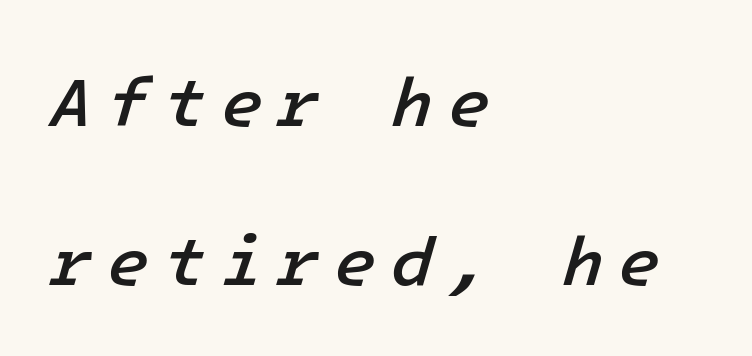
The image shows 69 px semibold type, italic (leaning right); set left-aligned, loose line spacing (2.3x), unusually wide letter spacing (+0.21 em), not underlined; low stroke contrast and a medium x-height.
